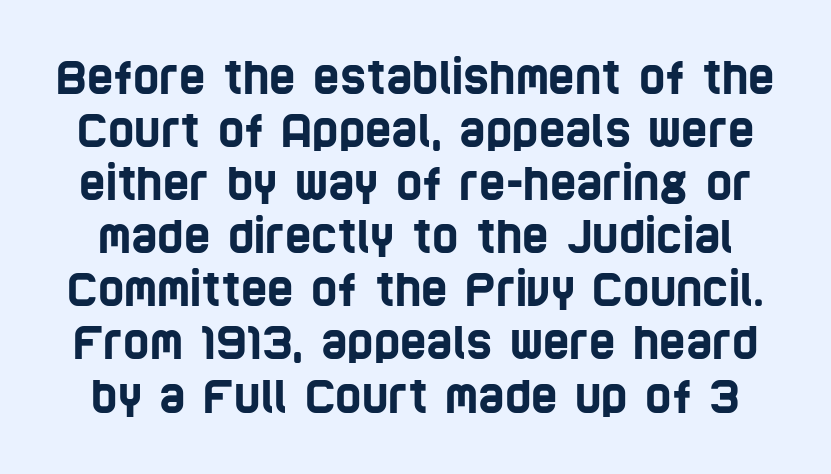
{"serif": "no", "width": "condensed", "stroke_contrast": "low", "x_height": "large", "monospaced": "no", "underline": "no", "line_spacing_ratio": 1.18, "letter_spacing": "normal", "letter_spacing_em": 0.0, "glyph_px": 45}
